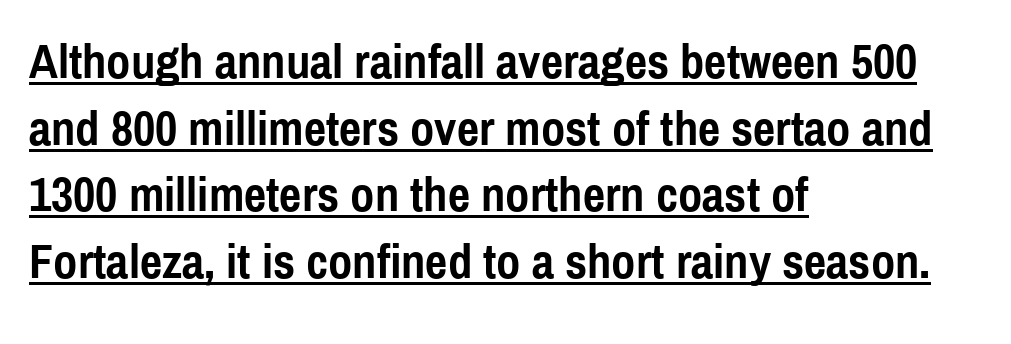
Q: Is the text bold? A: Yes.
Q: Is the text italic (slanted)? A: No, it is upright.
Q: Is the typeface a serif or a sans-serif typeface? A: Sans-serif.
Q: Is the text underlined? A: Yes.
Q: How is the paragraph aligned? A: Left-aligned.
Q: Is the spacing between letters normal or unusually wide? A: Normal.
Q: Is the spacing between lines tight, normal or loose? A: Normal.
Q: Width (condensed, normal, or wide)? A: Condensed.
Q: x-height? A: Medium.
Q: Monospaced? A: No.
